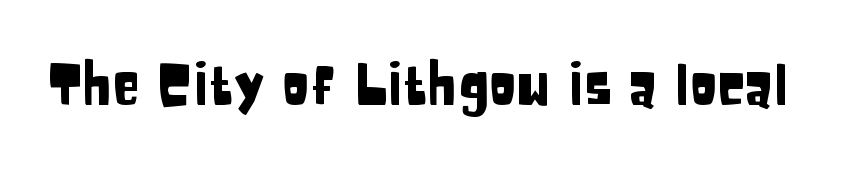
Q: Is the text italic (slanted)? A: No, it is upright.
Q: Is the typeface a serif or a sans-serif typeface? A: Sans-serif.
Q: Is the text underlined? A: No.
Q: Is the spacing between letters normal or unusually wide? A: Normal.
Q: Width (condensed, normal, or wide)? A: Condensed.
Q: Stroke contrast? A: Low.
Q: x-height? A: Large.
Q: Monospaced? A: No.
